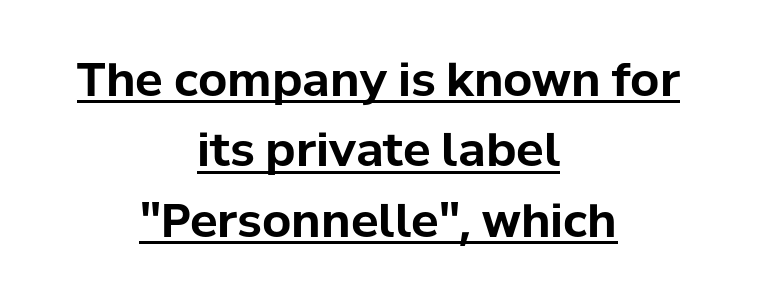
Leftover space on each line is divided equally before and after the words. Is the letter spacing exaggerated? No — it looks like the ordinary default. A typesetter would call this proportional, since set widths differ per character. Interline gaps are of average width in this sample.
